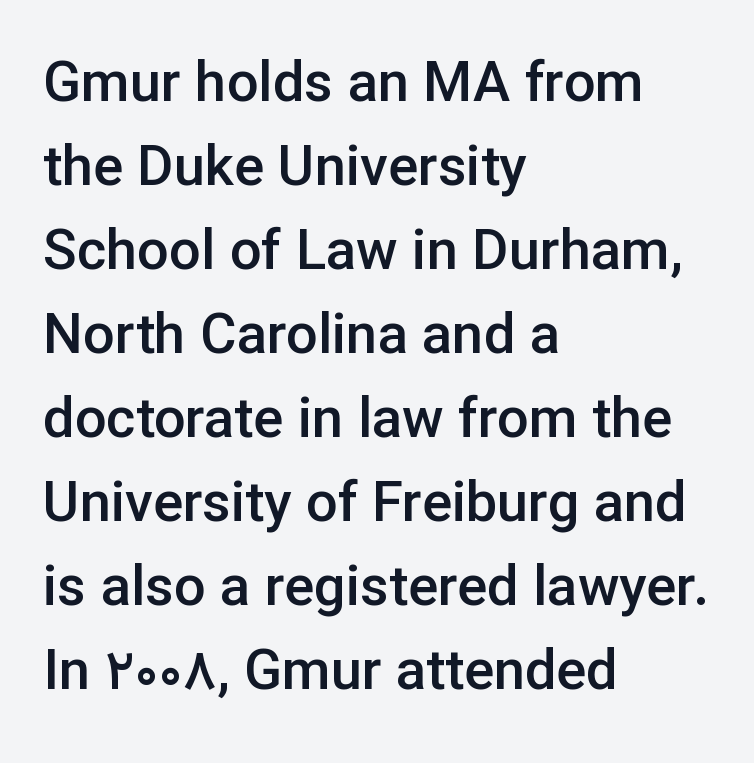
Q: Is the text bold? A: Semi-bold.
Q: Is the text italic (slanted)? A: No, it is upright.
Q: Is the typeface a serif or a sans-serif typeface? A: Sans-serif.
Q: Is the text underlined? A: No.
Q: How is the paragraph aligned? A: Left-aligned.
Q: Is the spacing between letters normal or unusually wide? A: Normal.
Q: Is the spacing between lines tight, normal or loose? A: Normal.
Q: Width (condensed, normal, or wide)? A: Normal.
Q: Stroke contrast? A: Low.
Q: x-height? A: Medium.
Q: Monospaced? A: No.
